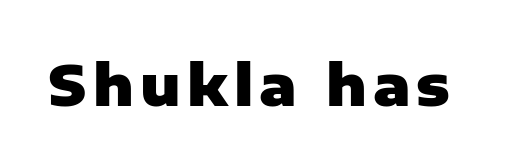
Q: Is the text bold? A: Yes.
Q: Is the text italic (slanted)? A: No, it is upright.
Q: Is the typeface a serif or a sans-serif typeface? A: Sans-serif.
Q: Is the text underlined? A: No.
Q: Width (condensed, normal, or wide)? A: Normal.
Q: Stroke contrast? A: Low.
Q: x-height? A: Medium.
Q: Monospaced? A: No.
